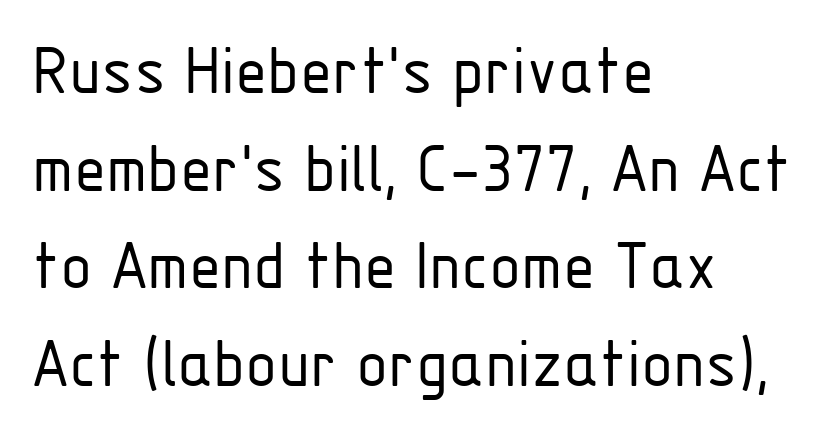
The image shows 74 px light, condensed sans-serif type, upright; set left-aligned, normal line spacing (1.32x), normal letter spacing, not underlined; low stroke contrast and a medium x-height.
